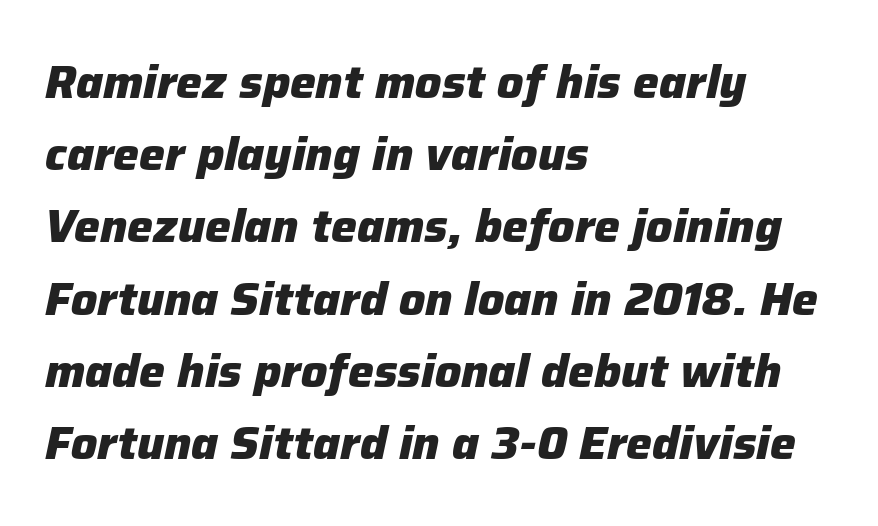
Q: Is the text bold? A: Yes.
Q: Is the text italic (slanted)? A: Yes, it leans right by about 12 degrees.
Q: Is the text underlined? A: No.
Q: How is the paragraph aligned? A: Left-aligned.
Q: Is the spacing between letters normal or unusually wide? A: Normal.
Q: Is the spacing between lines tight, normal or loose? A: Normal.
Q: Width (condensed, normal, or wide)? A: Normal.
Q: Stroke contrast? A: Low.
Q: x-height? A: Medium.
Q: Monospaced? A: No.
